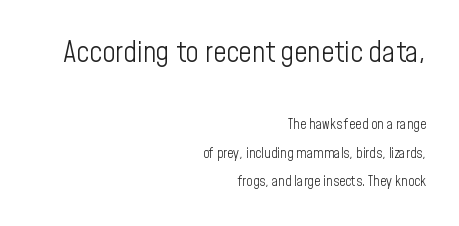
{"serif": "no", "italic": "no", "bold": "no", "weight": "light", "width": "condensed", "stroke_contrast": "low", "x_height": "medium", "monospaced": "no", "underline": "no", "align": "right", "line_spacing": "loose", "line_spacing_ratio": 2.04, "letter_spacing": "normal", "letter_spacing_em": 0.0, "larger_block": "first", "size_ratio": 2.07, "glyph_px": 29}
